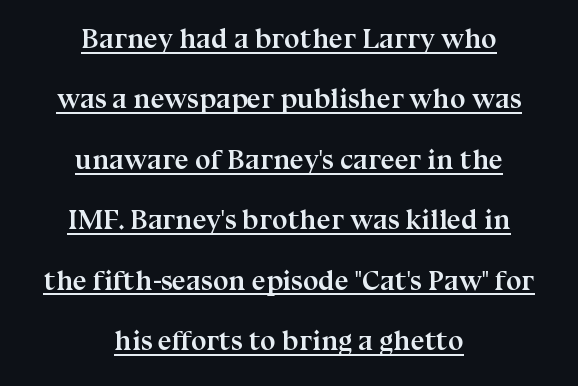
Inter-character spacing is left at the font's built-in metrics. Here the designer chose a conventional face with non-uniform glyph widths. How would I describe the line gaps? Wide and relaxed. The passage is arranged like a title page — every line centered. Quick note: underline on.
